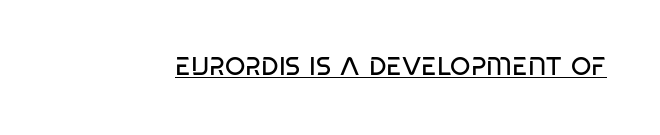
Q: Is the text bold? A: No.
Q: Is the text italic (slanted)? A: No, it is upright.
Q: Is the text underlined? A: Yes.
Q: Is the spacing between letters normal or unusually wide? A: Normal.
